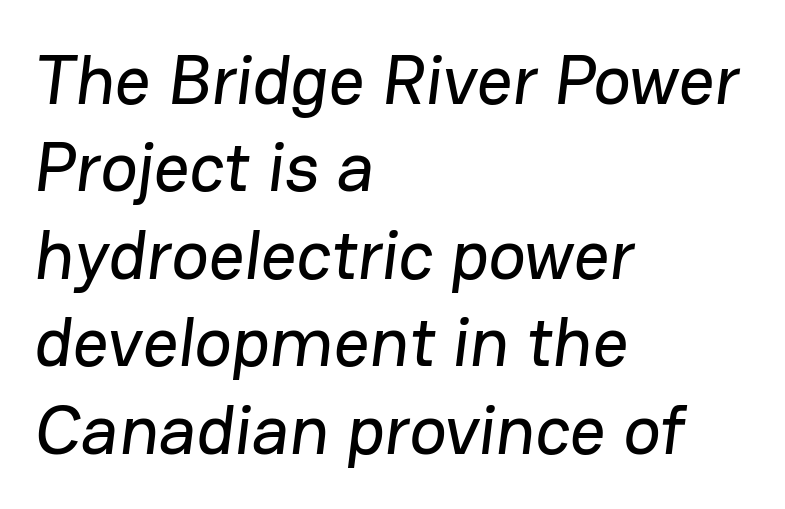
Q: Is the typeface a serif or a sans-serif typeface? A: Sans-serif.
Q: Is the text underlined? A: No.
Q: How is the paragraph aligned? A: Left-aligned.
Q: Is the spacing between letters normal or unusually wide? A: Normal.
Q: Is the spacing between lines tight, normal or loose? A: Normal.
Q: Width (condensed, normal, or wide)? A: Normal.
Q: Stroke contrast? A: Low.
Q: x-height? A: Medium.
Q: Monospaced? A: No.
